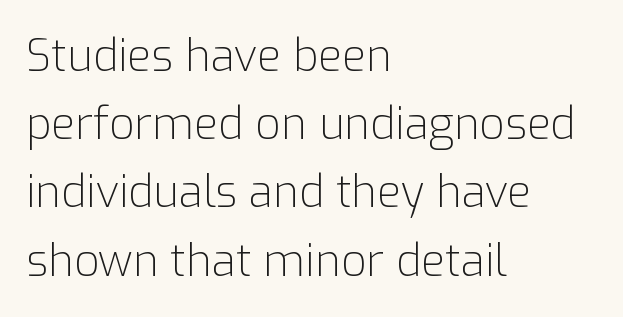
{"serif": "no", "italic": "no", "bold": "no", "weight": "light", "width": "normal", "stroke_contrast": "low", "x_height": "medium", "monospaced": "no", "underline": "no", "align": "left", "line_spacing": "normal", "line_spacing_ratio": 1.55, "letter_spacing": "normal", "letter_spacing_em": 0.0, "glyph_px": 44}
